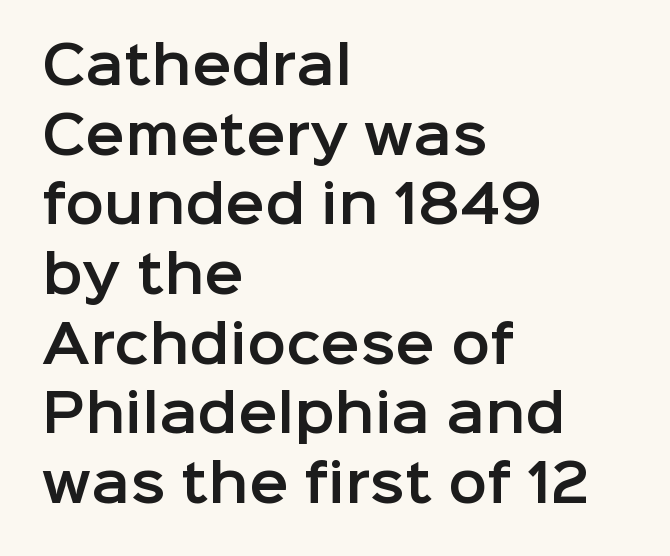
The face used here is a sans, in the tradition of grotesques and geometrics. Evenly set lines give the paragraph a standard silhouette. Do the characters align in a grid? No, the font is proportional. These lines stack with their left ends in a neat column. Glyph-to-glyph distance matches everyday printed text.
